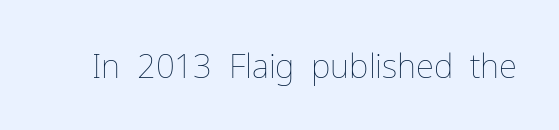
Q: Is the text bold? A: No.
Q: Is the text italic (slanted)? A: No, it is upright.
Q: Is the text underlined? A: No.
Q: Is the spacing between letters normal or unusually wide? A: Normal.
Q: Width (condensed, normal, or wide)? A: Normal.
Q: Stroke contrast? A: Low.
Q: x-height? A: Medium.
Q: Monospaced? A: No.
